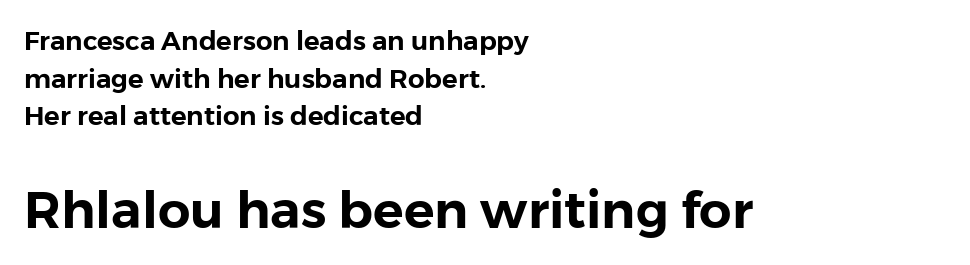
The image shows 51 px sans-serif type, upright; set left-aligned, normal line spacing (1.45x), normal letter spacing, not underlined; the second (bottom) block is 1.96x larger; low stroke contrast and a medium x-height.
